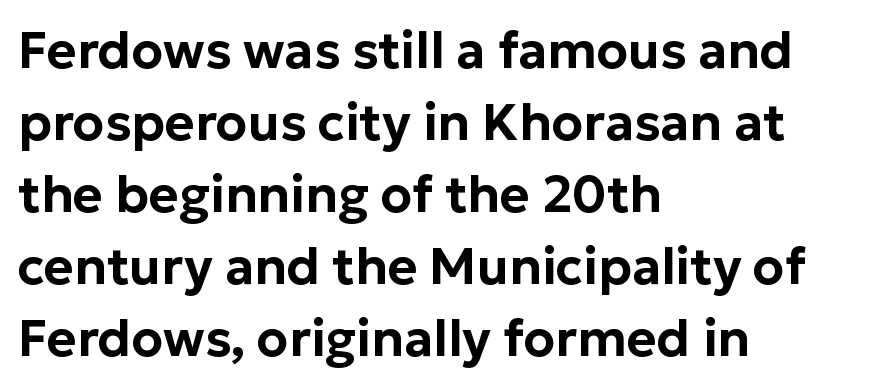
The rendering uses natural spacing where letterforms have individual widths. The face used here is a sans, in the tradition of grotesques and geometrics. The letters stand straight up with perfectly vertical stems. The line texture is even and compact thanks to regular tracking. In terms of leading, this rendering sits right in the middle.
